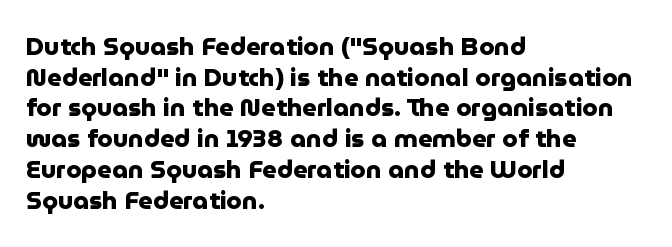
Q: Is the text bold? A: Yes.
Q: Is the text italic (slanted)? A: No, it is upright.
Q: Is the text underlined? A: No.
Q: How is the paragraph aligned? A: Left-aligned.
Q: Is the spacing between letters normal or unusually wide? A: Normal.
